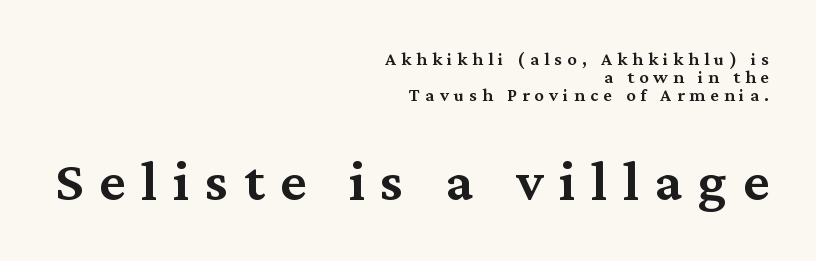
The image shows 58 px semibold serif type, upright; set right-aligned, tight line spacing (0.96x), unusually wide letter spacing (+0.27 em), not underlined; the second (bottom) block is 3.05x larger; medium stroke contrast and a medium x-height.
